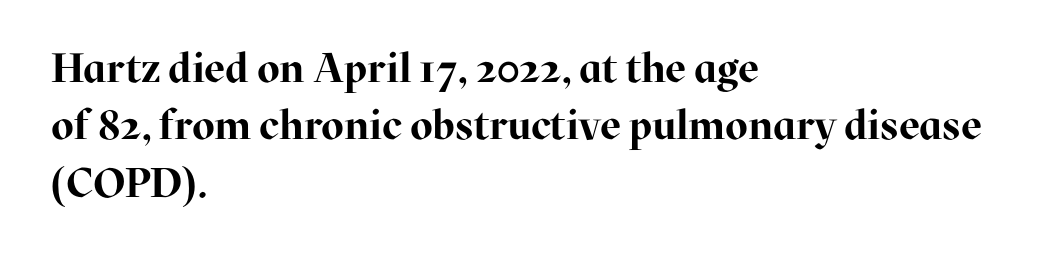
The image shows 41 px bold serif type, upright; set left-aligned, normal line spacing (1.4x), normal letter spacing, not underlined; high stroke contrast and a medium x-height.
